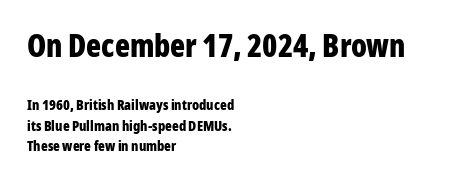
{"serif": "no", "italic": "no", "bold": "yes", "weight": "bold", "width": "condensed", "stroke_contrast": "low", "x_height": "medium", "monospaced": "no", "underline": "no", "align": "left", "line_spacing": "normal", "line_spacing_ratio": 1.44, "letter_spacing": "normal", "letter_spacing_em": 0.0, "larger_block": "first", "size_ratio": 2.21, "glyph_px": 31}
